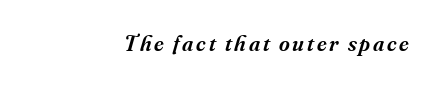
{"italic": "yes", "lean": "right", "slant_degrees": 16, "bold": "semi", "underline": "no", "align": "right", "glyph_px": 23}
